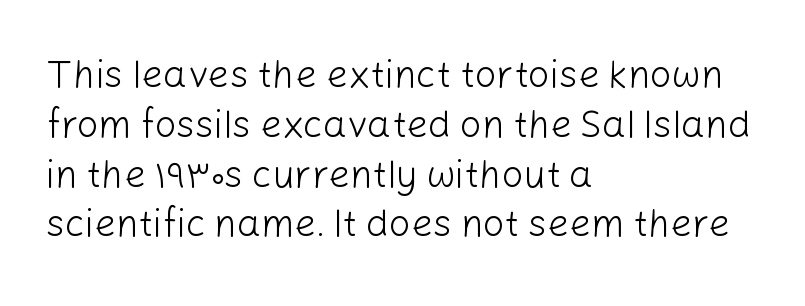
The image shows 38 px light sans-serif type, upright; set left-aligned, normal line spacing (1.31x), normal letter spacing, not underlined; low stroke contrast and a medium x-height.
